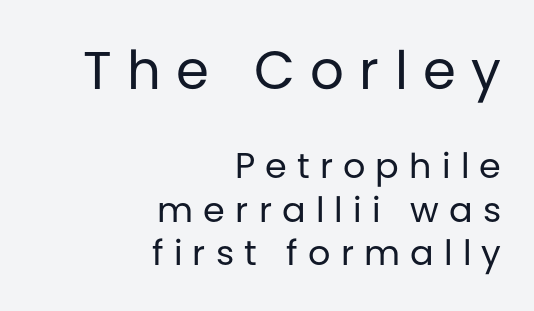
Q: Is the text bold? A: No.
Q: Is the text italic (slanted)? A: No, it is upright.
Q: Is the typeface a serif or a sans-serif typeface? A: Sans-serif.
Q: Is the text underlined? A: No.
Q: How is the paragraph aligned? A: Right-aligned.
Q: Is the spacing between letters normal or unusually wide? A: Unusually wide.
Q: Which block of text is set in a larger size, the first (top) or the second (bottom)? A: The first (top) one.
Q: Width (condensed, normal, or wide)? A: Normal.
Q: Stroke contrast? A: Low.
Q: x-height? A: Large.
Q: Monospaced? A: No.
